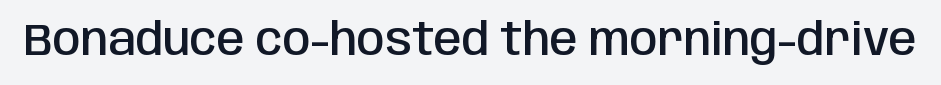
Stroke thickness is moderately raised; the sample reads as semibold. Observe the ordinary spacing: letters are neighbours, not strangers. A typesetter would label this face a sans. The face used here is proportionally spaced, like ordinary book or web type. Ordinary non-slanted type is in use.
